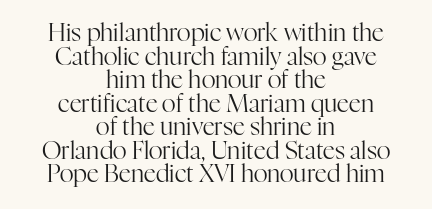
The image shows 24 px text type, upright; set centered, tight line spacing (0.98x), normal letter spacing, not underlined.
